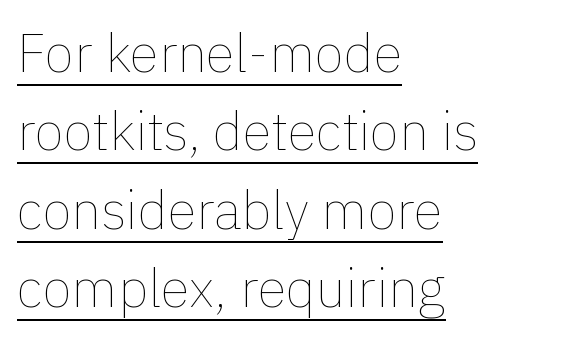
Q: Is the text bold? A: No.
Q: Is the text italic (slanted)? A: No, it is upright.
Q: Is the text underlined? A: Yes.
Q: How is the paragraph aligned? A: Left-aligned.
Q: Is the spacing between letters normal or unusually wide? A: Normal.
Q: Is the spacing between lines tight, normal or loose? A: Normal.
Q: Width (condensed, normal, or wide)? A: Normal.
Q: x-height? A: Medium.
Q: Monospaced? A: No.
